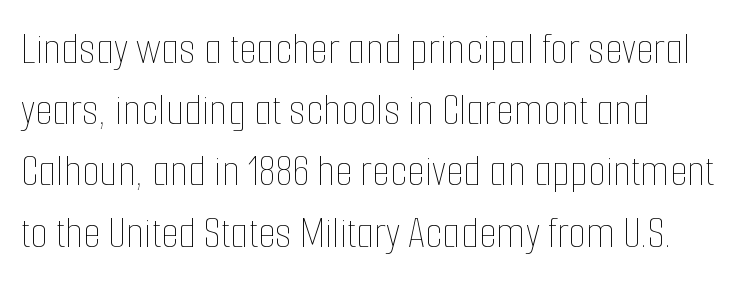
{"italic": "no", "bold": "no", "weight": "thin", "width": "condensed", "stroke_contrast": "low", "x_height": "medium", "monospaced": "no", "underline": "no", "line_spacing": "normal", "line_spacing_ratio": 1.33, "letter_spacing": "normal", "letter_spacing_em": 0.0, "glyph_px": 46}
